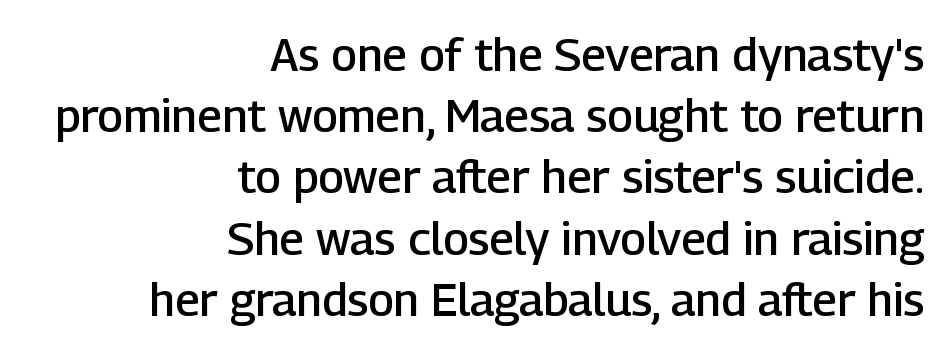
Q: Is the text bold? A: Semi-bold.
Q: Is the text italic (slanted)? A: No, it is upright.
Q: Is the typeface a serif or a sans-serif typeface? A: Sans-serif.
Q: Is the text underlined? A: No.
Q: How is the paragraph aligned? A: Right-aligned.
Q: Is the spacing between letters normal or unusually wide? A: Normal.
Q: Is the spacing between lines tight, normal or loose? A: Normal.
Q: Width (condensed, normal, or wide)? A: Normal.
Q: Stroke contrast? A: Low.
Q: x-height? A: Medium.
Q: Monospaced? A: No.
